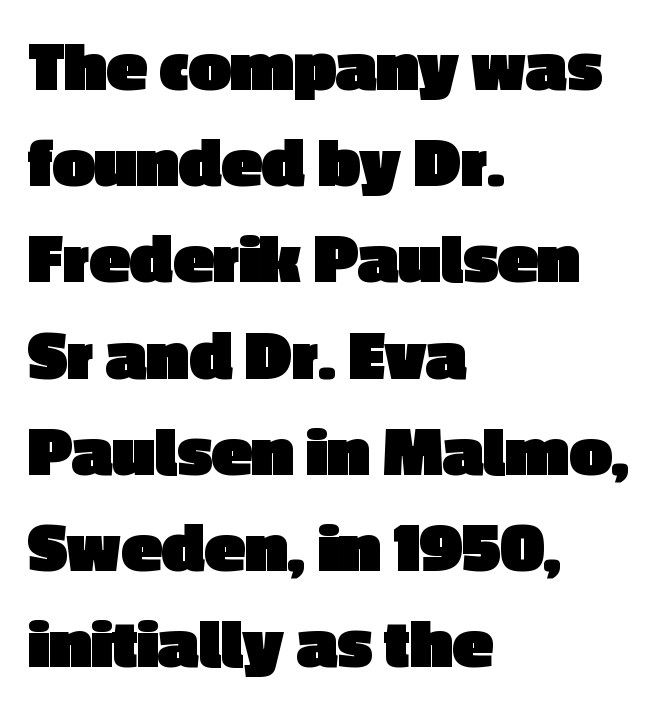
Q: Is the text bold? A: Yes.
Q: Is the text italic (slanted)? A: No, it is upright.
Q: Is the typeface a serif or a sans-serif typeface? A: Sans-serif.
Q: Is the text underlined? A: No.
Q: How is the paragraph aligned? A: Left-aligned.
Q: Is the spacing between letters normal or unusually wide? A: Normal.
Q: Is the spacing between lines tight, normal or loose? A: Normal.
Q: Width (condensed, normal, or wide)? A: Normal.
Q: x-height? A: Medium.
Q: Monospaced? A: No.
